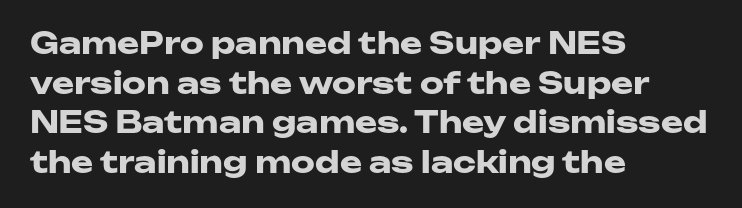
{"serif": "no", "italic": "no", "bold": "yes", "weight": "heavy", "width": "wide", "stroke_contrast": "low", "x_height": "medium", "monospaced": "no", "underline": "no", "align": "left", "line_spacing": "normal", "line_spacing_ratio": 1.32, "letter_spacing": "normal", "letter_spacing_em": 0.0, "glyph_px": 30}
